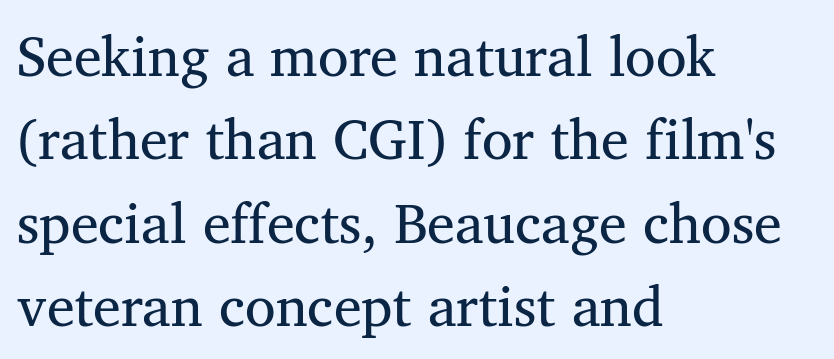
The image shows 56 px serif type, upright; set left-aligned, normal line spacing (1.49x), normal letter spacing, not underlined; medium stroke contrast and a medium x-height.
